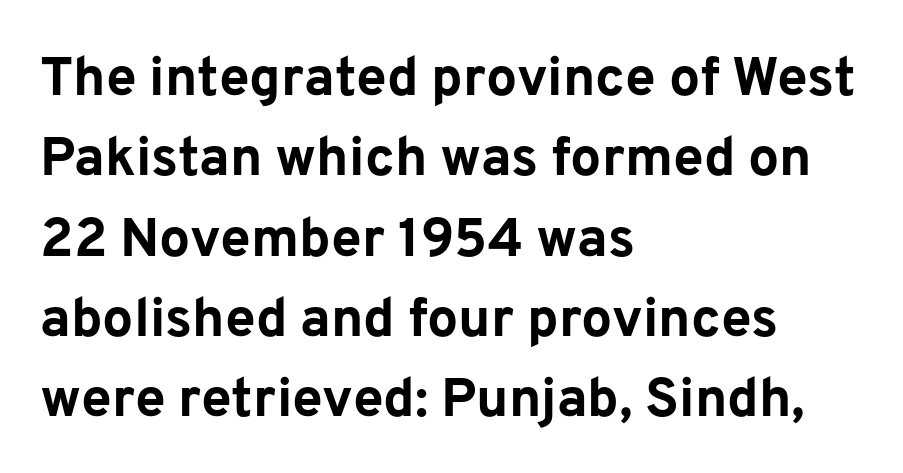
Q: Is the text bold? A: Yes.
Q: Is the text italic (slanted)? A: No, it is upright.
Q: Is the typeface a serif or a sans-serif typeface? A: Sans-serif.
Q: Is the text underlined? A: No.
Q: How is the paragraph aligned? A: Left-aligned.
Q: Is the spacing between letters normal or unusually wide? A: Normal.
Q: Is the spacing between lines tight, normal or loose? A: Normal.
Q: Width (condensed, normal, or wide)? A: Normal.
Q: Stroke contrast? A: Low.
Q: x-height? A: Medium.
Q: Monospaced? A: No.
